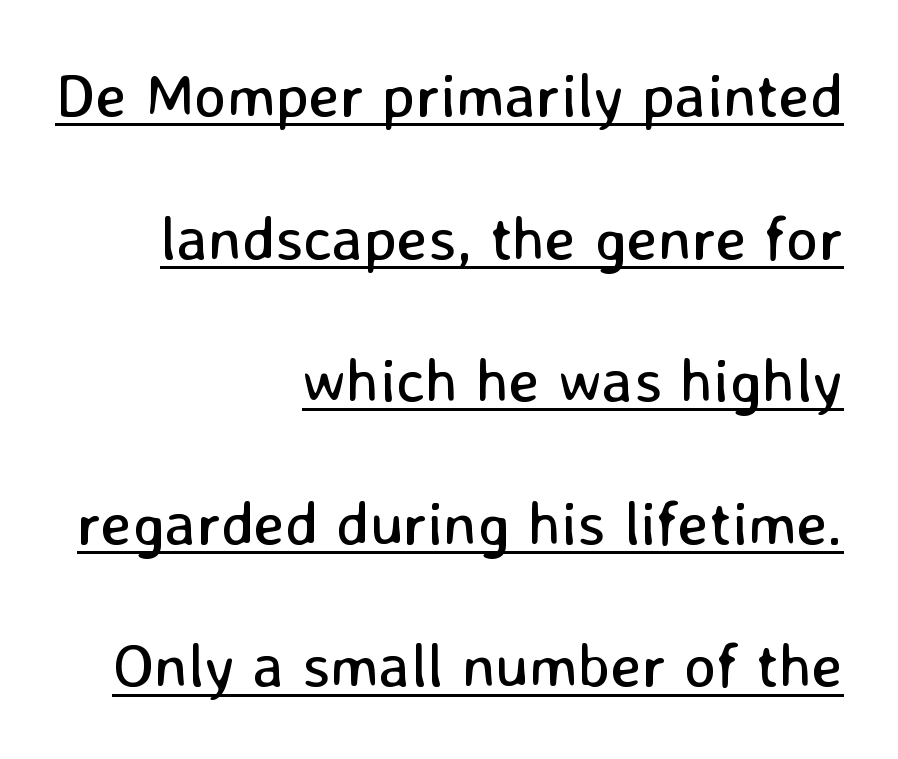
Q: Is the text bold? A: No.
Q: Is the text italic (slanted)? A: No, it is upright.
Q: Is the typeface a serif or a sans-serif typeface? A: Sans-serif.
Q: Is the text underlined? A: Yes.
Q: How is the paragraph aligned? A: Right-aligned.
Q: Is the spacing between letters normal or unusually wide? A: Normal.
Q: Is the spacing between lines tight, normal or loose? A: Loose.
Q: Width (condensed, normal, or wide)? A: Normal.
Q: Stroke contrast? A: Low.
Q: x-height? A: Medium.
Q: Monospaced? A: No.
